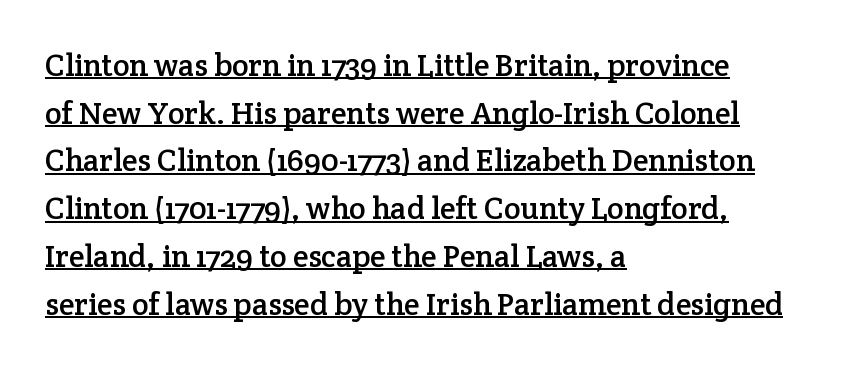
The image shows 31 px serif type, upright; set left-aligned, normal line spacing (1.54x), normal letter spacing, underlined; low stroke contrast and a medium x-height.
